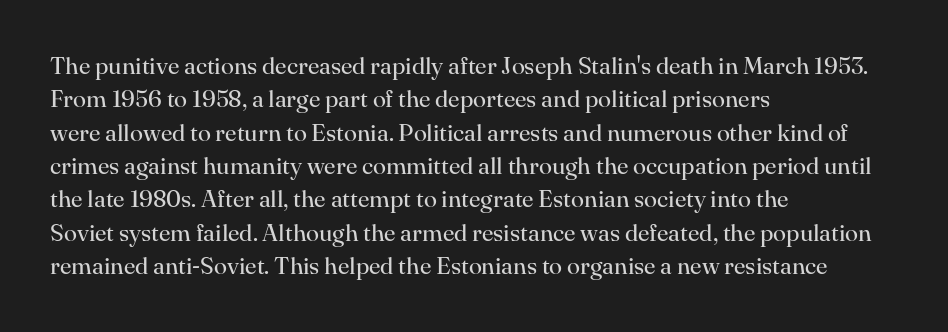
The image shows 24 px text type, upright; set left-aligned, normal line spacing (1.39x), normal letter spacing, not underlined.
